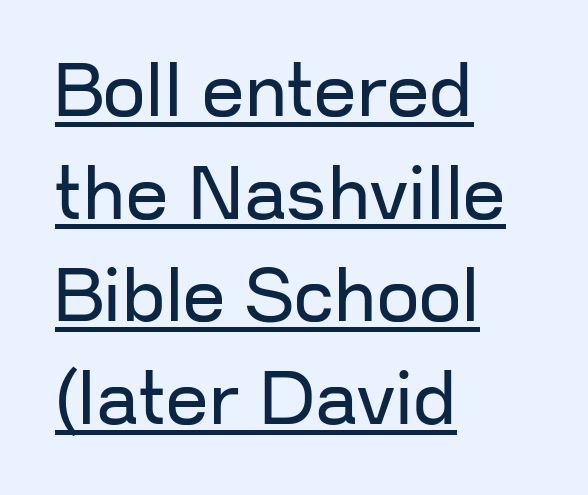
Short note: letters normally spaced. The paragraph shown leans on its left margin. The passage shown is typeset with a sans-serif family. The letters advance in unequal steps, a hallmark of proportional type. Stems and bowls with no extra thickness — not bold.
